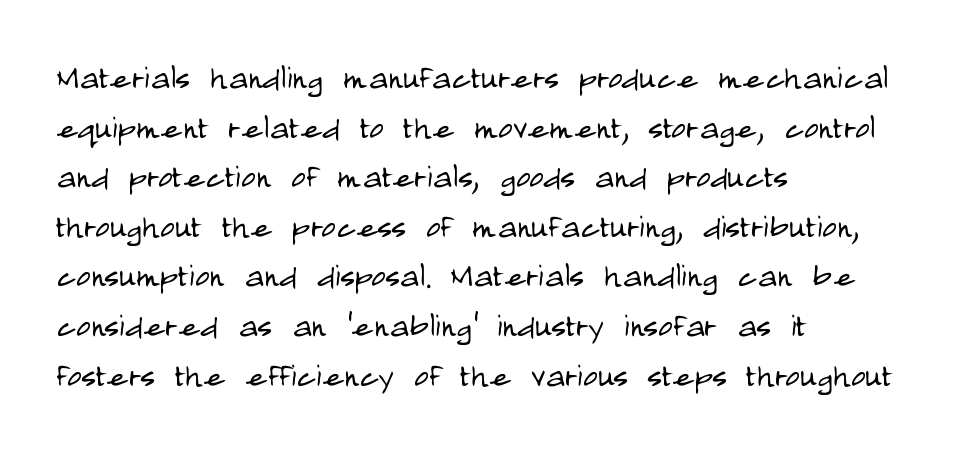
{"serif": "no", "italic": "no", "bold": "no", "weight": "light", "width": "condensed", "stroke_contrast": "low", "x_height": "large", "monospaced": "no", "underline": "no", "align": "left", "line_spacing_ratio": 1.24, "letter_spacing": "normal", "letter_spacing_em": 0.0, "glyph_px": 40}
